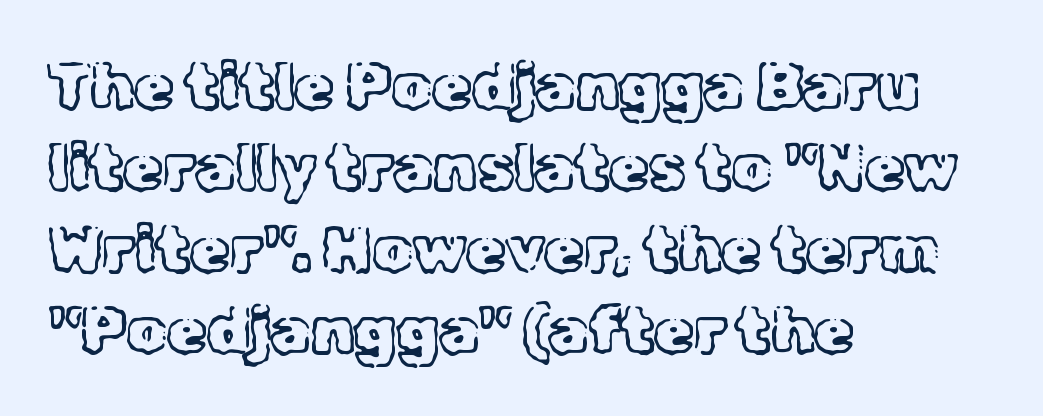
The image shows 64 px light serif type, upright; set left-aligned, normal line spacing (1.27x), normal letter spacing, not underlined; a medium x-height.
